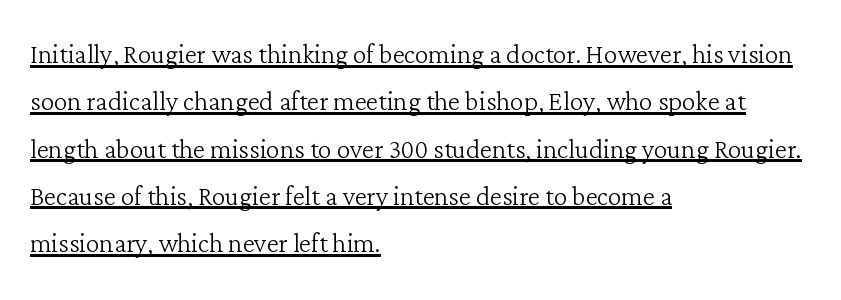
Q: Is the text bold? A: No.
Q: Is the text italic (slanted)? A: No, it is upright.
Q: Is the typeface a serif or a sans-serif typeface? A: Serif.
Q: Is the text underlined? A: Yes.
Q: How is the paragraph aligned? A: Left-aligned.
Q: Is the spacing between letters normal or unusually wide? A: Normal.
Q: Is the spacing between lines tight, normal or loose? A: Normal.
Q: Width (condensed, normal, or wide)? A: Normal.
Q: Stroke contrast? A: Low.
Q: x-height? A: Medium.
Q: Monospaced? A: No.
